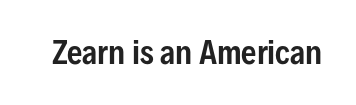
Q: Is the text italic (slanted)? A: No, it is upright.
Q: Is the typeface a serif or a sans-serif typeface? A: Sans-serif.
Q: Is the text underlined? A: No.
Q: Is the spacing between letters normal or unusually wide? A: Normal.
Q: Width (condensed, normal, or wide)? A: Condensed.
Q: Stroke contrast? A: Low.
Q: x-height? A: Medium.
Q: Monospaced? A: No.
